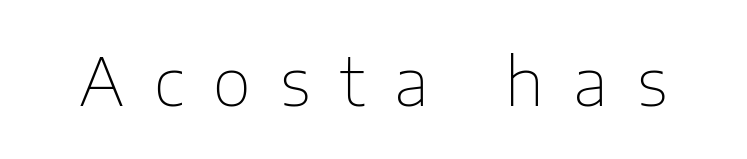
Look at the tracking — it's clearly loosened, letters drifting apart. A roman cut, with each character standing at attention. The glyphs are unaccompanied by any horizontal stroke below them. These glyphs show unthickened strokes, regular width or finer. The letters carry no serifs — their stems end cleanly without finishing strokes. Spacing verdict: proportional, widths tailored to each character.
